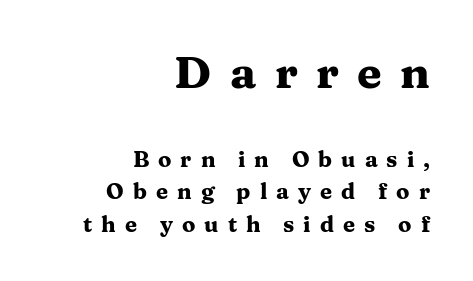
{"serif": "yes", "italic": "no", "bold": "yes", "weight": "heavy", "width": "wide", "stroke_contrast": "medium", "x_height": "medium", "monospaced": "no", "underline": "no", "align": "right", "line_spacing": "normal", "line_spacing_ratio": 1.47, "letter_spacing": "wide", "letter_spacing_em": 0.41, "larger_block": "first", "size_ratio": 2.05, "glyph_px": 45}
